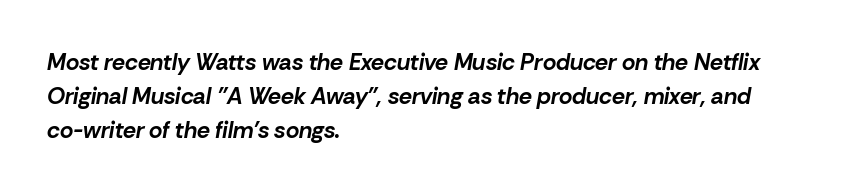
{"italic": "yes", "lean": "right", "slant_degrees": 10, "bold": "yes", "underline": "no", "align": "left", "line_spacing": "normal", "line_spacing_ratio": 1.48, "letter_spacing": "normal", "letter_spacing_em": 0.0, "glyph_px": 23}
